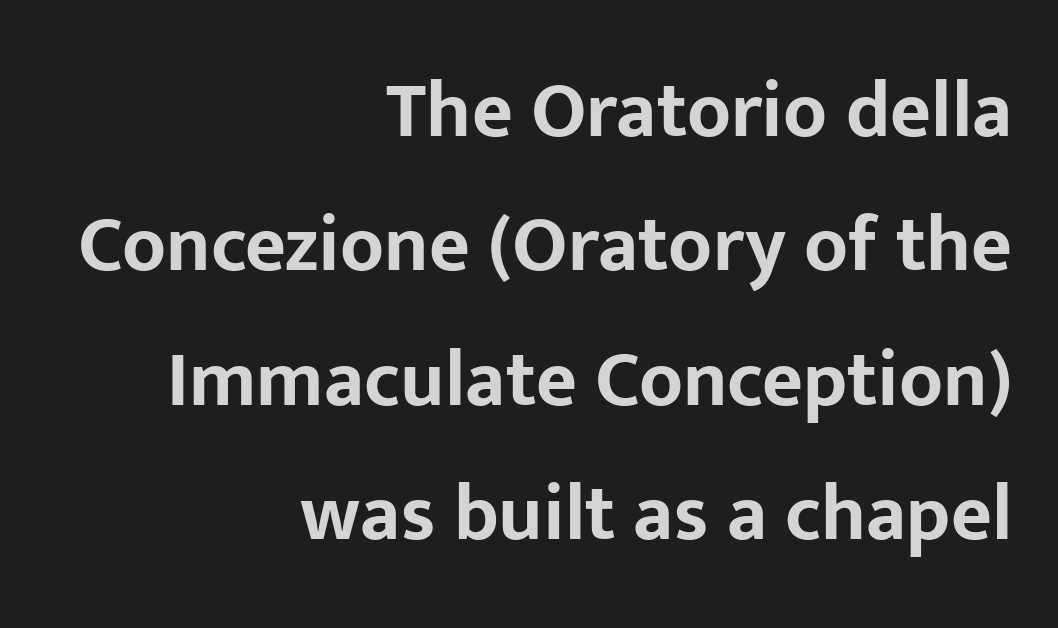
The image shows 79 px bold sans-serif type, upright; set right-aligned, normal line spacing (1.7x), normal letter spacing, not underlined; low stroke contrast and a medium x-height.
